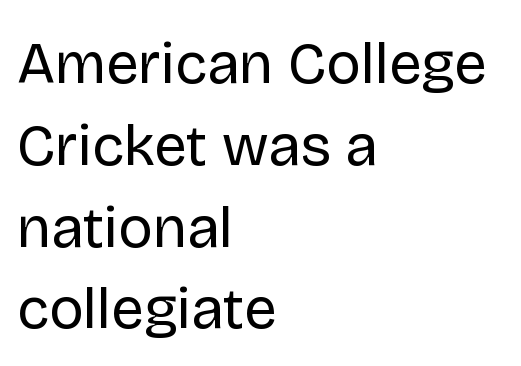
Do the characters align in a grid? No, the font is proportional. How are the letters spaced? Ordinarily, with no added tracking. Vertical stems look standard width or narrower in stroke. Does the copy run flush right? No — it runs flush left. Horizontal bands of white between lines are of average thickness. A clean baseline with only descenders dipping below it.
